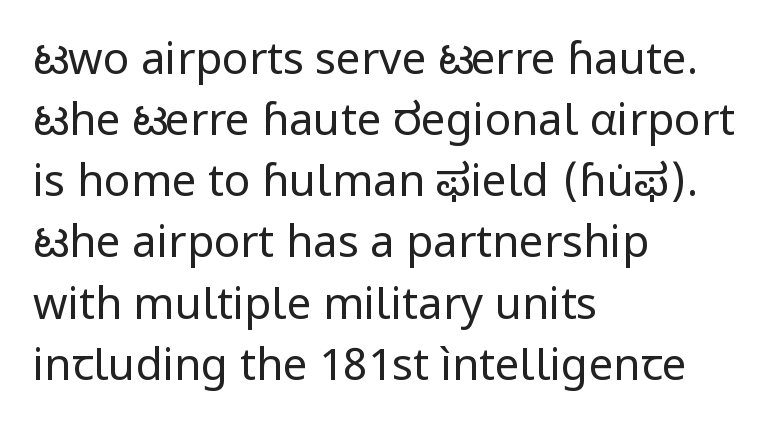
Q: Is the text bold? A: No.
Q: Is the text italic (slanted)? A: No, it is upright.
Q: Is the typeface a serif or a sans-serif typeface? A: Sans-serif.
Q: Is the text underlined? A: No.
Q: How is the paragraph aligned? A: Left-aligned.
Q: Is the spacing between letters normal or unusually wide? A: Normal.
Q: Is the spacing between lines tight, normal or loose? A: Normal.
Q: Width (condensed, normal, or wide)? A: Normal.
Q: Stroke contrast? A: Low.
Q: x-height? A: Medium.
Q: Monospaced? A: No.
